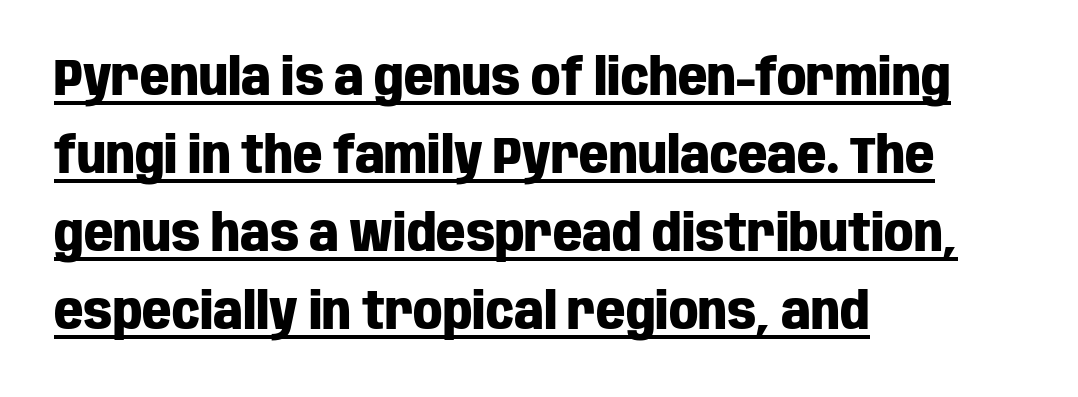
The image shows 51 px heavy, condensed sans-serif type, upright; set left-aligned, normal line spacing (1.53x), normal letter spacing, underlined; low stroke contrast and a large x-height.
